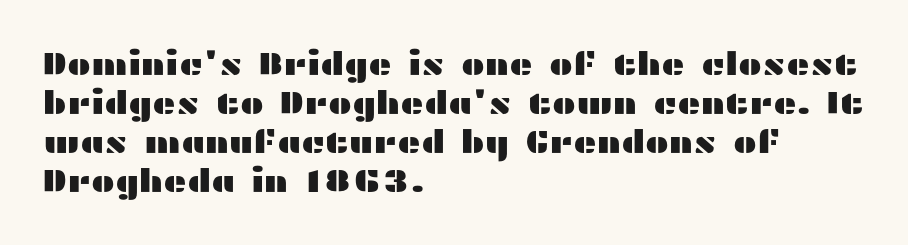
Q: Is the text italic (slanted)? A: No, it is upright.
Q: Is the typeface a serif or a sans-serif typeface? A: Sans-serif.
Q: Is the text underlined? A: No.
Q: How is the paragraph aligned? A: Left-aligned.
Q: Is the spacing between letters normal or unusually wide? A: Normal.
Q: Width (condensed, normal, or wide)? A: Wide.
Q: Stroke contrast? A: Medium.
Q: x-height? A: Medium.
Q: Monospaced? A: No.
